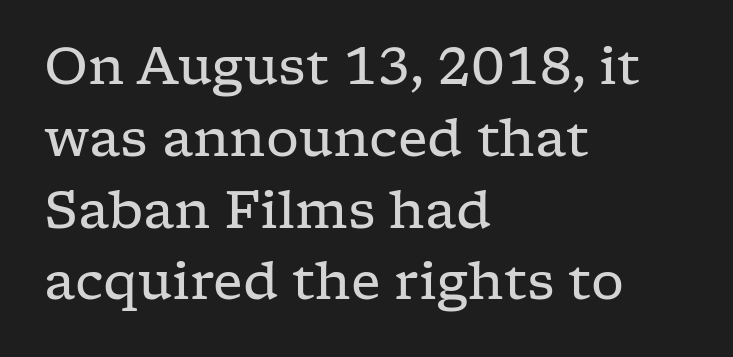
Notice how descenders clear the ascenders below comfortably — that's standard leading. Here the designer chose a conventional face with non-uniform glyph widths. Quick note: not italic, upright. Check where the strokes stop: tiny serifs finish them off.
